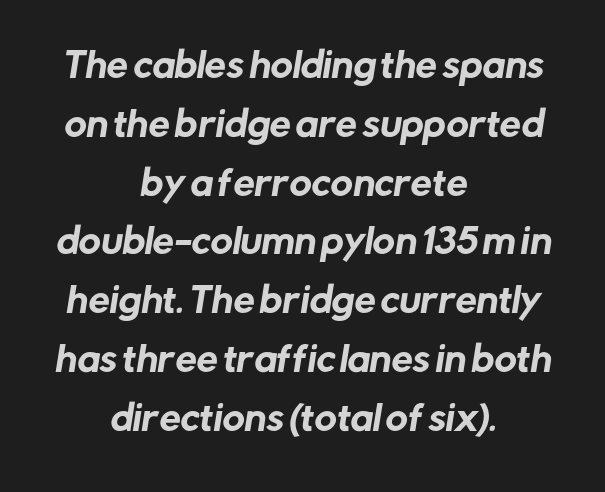
Proportional: the letters do not fall into vertical columns. Words float on clear page, feet unadorned. Teacher's note: observe the equal gaps on both sides — that is centered alignment. Note: no serifs on the glyphs. Honestly, the letter spacing is just normal — you wouldn't notice it.
